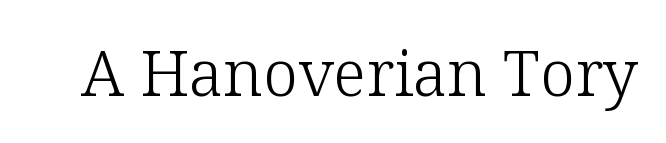
This rendering employs a face with finishing strokes, i.e., a serif. Do the characters align in a grid? No, the font is proportional. Has an underline been added? It has not. Tracking value appears to be zero — textbook default spacing.
